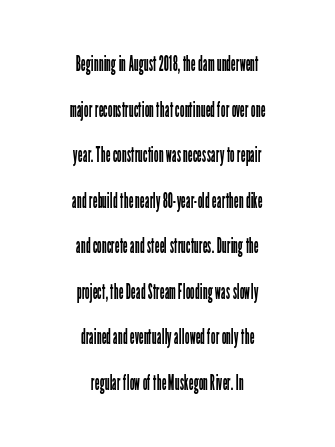
The image shows 21 px text type, upright; set centered, loose line spacing (2.17x), normal letter spacing, not underlined.
